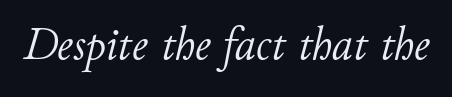
{"italic": "yes", "lean": "right", "slant_degrees": 11, "bold": "no", "weight": "light", "width": "normal", "stroke_contrast": "low", "x_height": "small", "monospaced": "no", "underline": "no", "letter_spacing": "normal", "letter_spacing_em": 0.0, "glyph_px": 47}
